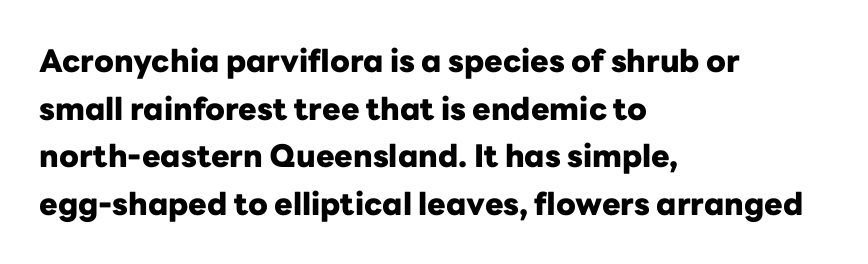
Q: Is the text bold? A: Yes.
Q: Is the text italic (slanted)? A: No, it is upright.
Q: Is the typeface a serif or a sans-serif typeface? A: Sans-serif.
Q: Is the text underlined? A: No.
Q: How is the paragraph aligned? A: Left-aligned.
Q: Is the spacing between letters normal or unusually wide? A: Normal.
Q: Is the spacing between lines tight, normal or loose? A: Normal.
Q: Width (condensed, normal, or wide)? A: Normal.
Q: Stroke contrast? A: Low.
Q: x-height? A: Medium.
Q: Monospaced? A: No.
